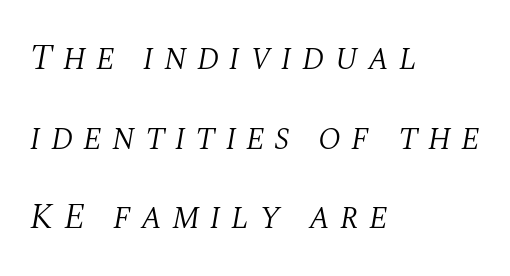
All the whitespace from short lines collects on the right. There is plenty of visible air inserted between adjacent glyphs. How would I describe the line gaps? Wide and relaxed. The font family rendered here belongs to the serif group. Bold? No — there's no thickening of the strokes.
